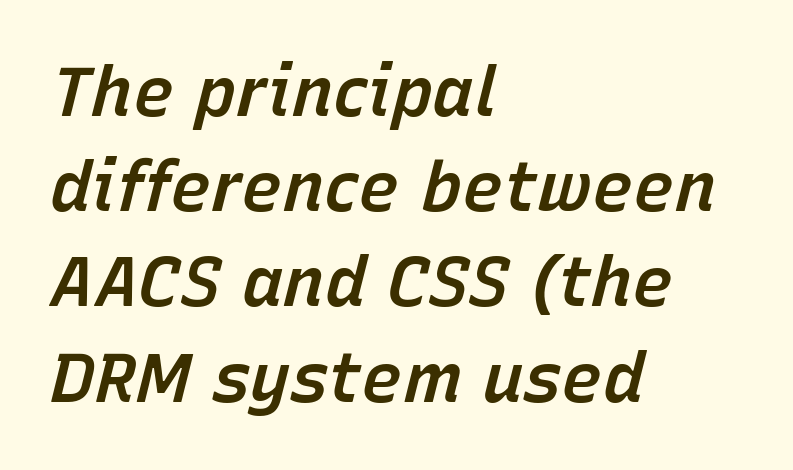
Q: Is the text bold? A: Semi-bold.
Q: Is the text italic (slanted)? A: Yes, it leans right by about 15 degrees.
Q: Is the text underlined? A: No.
Q: How is the paragraph aligned? A: Left-aligned.
Q: Is the spacing between letters normal or unusually wide? A: Normal.
Q: Is the spacing between lines tight, normal or loose? A: Normal.
Q: Width (condensed, normal, or wide)? A: Normal.
Q: Stroke contrast? A: Low.
Q: x-height? A: Medium.
Q: Monospaced? A: No.
